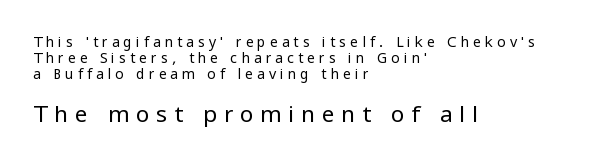
{"italic": "no", "bold": "no", "underline": "no", "align": "left", "line_spacing": "tight", "line_spacing_ratio": 1.14, "letter_spacing": "wide", "letter_spacing_em": 0.28, "larger_block": "second", "size_ratio": 1.64, "glyph_px": 23}
